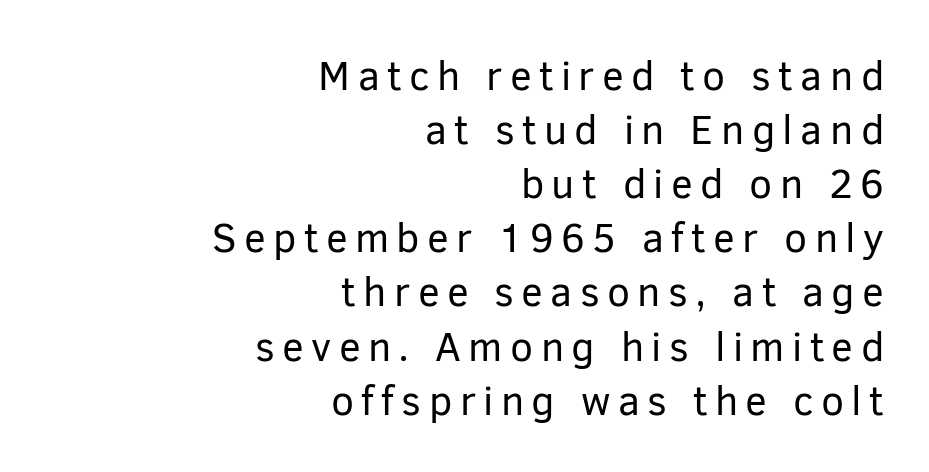
The image shows 41 px regular-weight sans-serif type, upright; set right-aligned, normal line spacing (1.32x), not underlined; low stroke contrast and a medium x-height.
